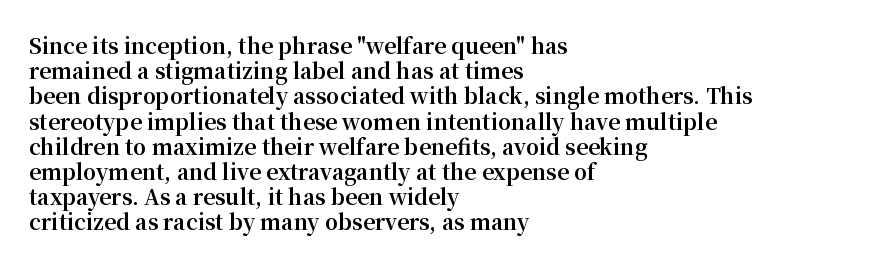
{"italic": "no", "bold": "yes", "underline": "no", "align": "left", "line_spacing_ratio": 1.2, "letter_spacing": "normal", "letter_spacing_em": 0.0, "glyph_px": 21}
